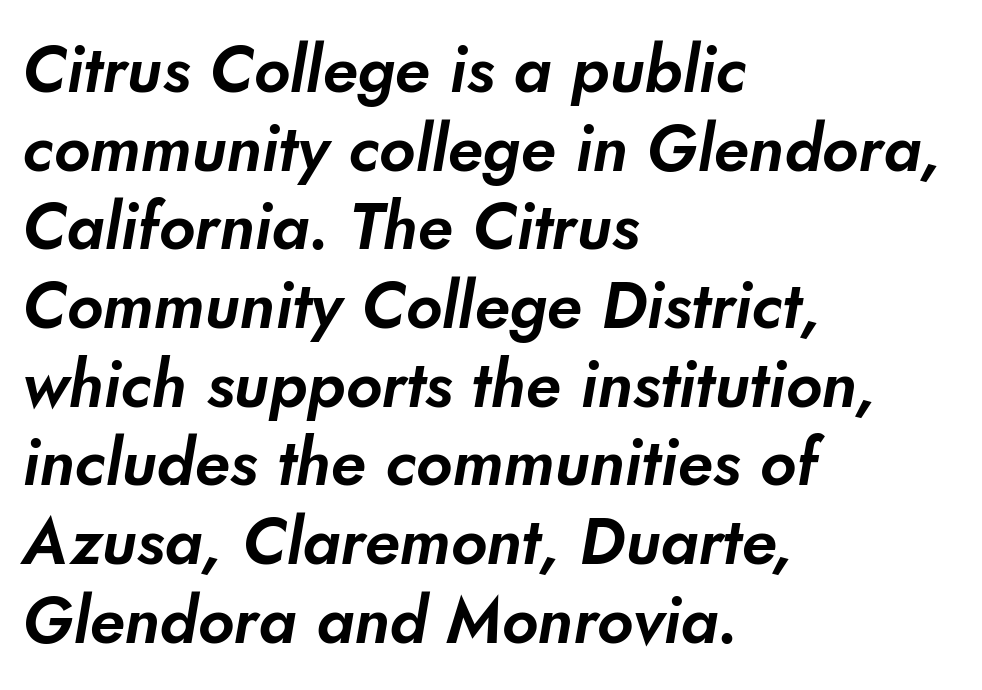
Q: Is the typeface a serif or a sans-serif typeface? A: Sans-serif.
Q: Is the text underlined? A: No.
Q: How is the paragraph aligned? A: Left-aligned.
Q: Is the spacing between letters normal or unusually wide? A: Normal.
Q: Width (condensed, normal, or wide)? A: Normal.
Q: Stroke contrast? A: Low.
Q: x-height? A: Small.
Q: Monospaced? A: No.
